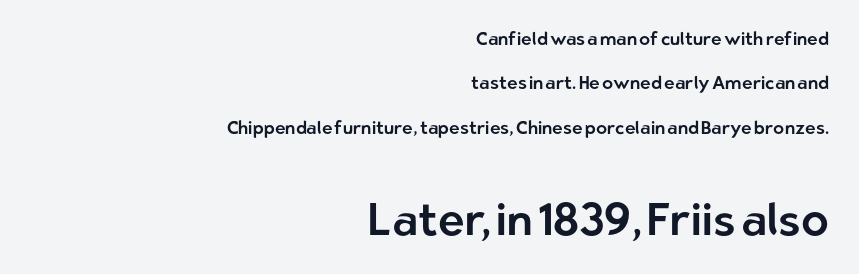
The text block is weighted toward the right margin, trailing off unevenly leftward. The space beneath each line is pristine and unruled. The vertical gap from one line to the next is large. This rendering leaves character spacing at its baseline value. A typesetter would call this proportional, since set widths differ per character. This is the regular roman posture of the typeface.
